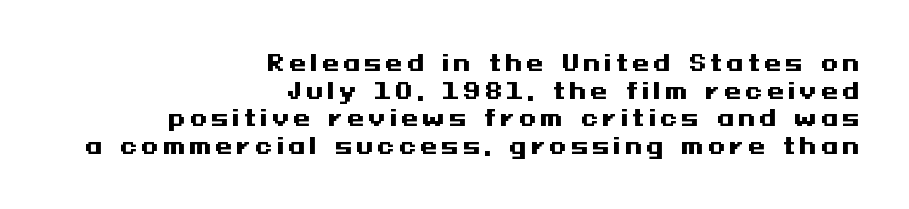
The image shows 22 px bold type, upright; set right-aligned, normal line spacing (1.26x), not underlined.
